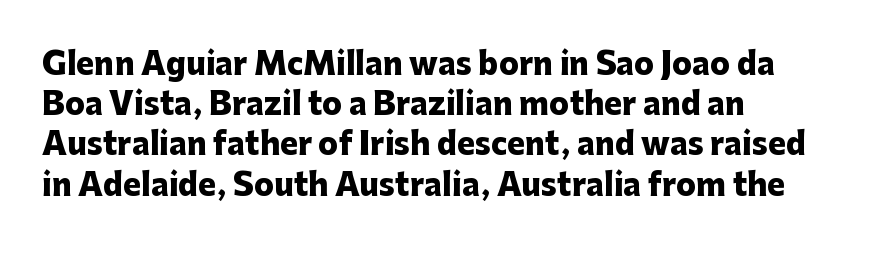
The typography opts for an upright posture over an oblique one. Its strokes are broad and dark, the hallmark of bold type. The typesetter chose a ragged-right arrangement here. Check where the strokes stop: nothing finishes them off — pure sans. This block has exactly the height ordinary leading produces.
